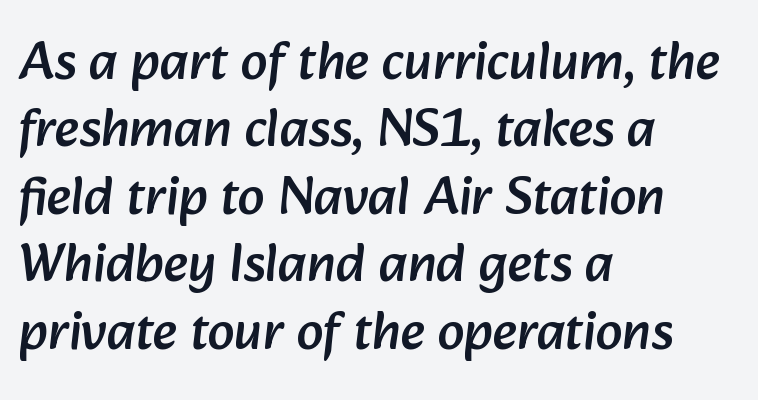
Q: Is the typeface a serif or a sans-serif typeface? A: Sans-serif.
Q: Is the text underlined? A: No.
Q: How is the paragraph aligned? A: Left-aligned.
Q: Is the spacing between letters normal or unusually wide? A: Normal.
Q: Is the spacing between lines tight, normal or loose? A: Normal.
Q: Width (condensed, normal, or wide)? A: Normal.
Q: Stroke contrast? A: Low.
Q: x-height? A: Medium.
Q: Monospaced? A: No.
